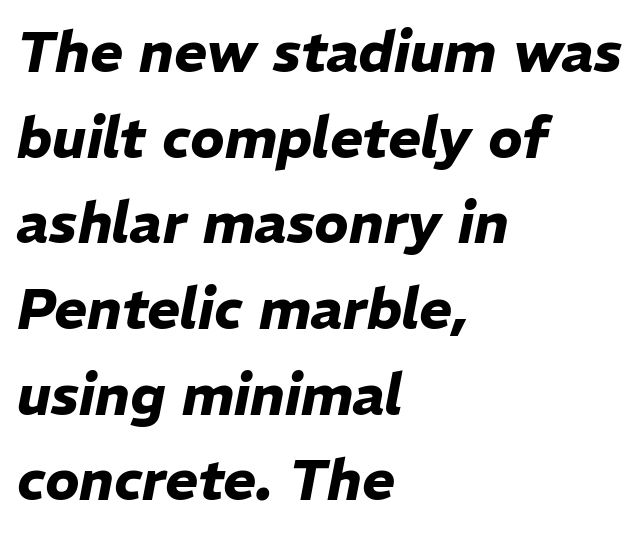
The image shows 56 px heavy type, italic (leaning right); set left-aligned, normal line spacing (1.53x), normal letter spacing, not underlined; low stroke contrast and a medium x-height.
